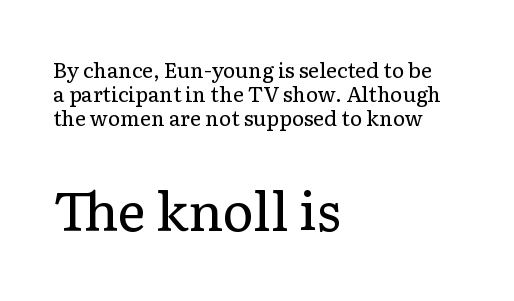
{"serif": "yes", "italic": "no", "bold": "no", "weight": "regular", "width": "normal", "stroke_contrast": "low", "x_height": "medium", "monospaced": "no", "underline": "no", "align": "left", "line_spacing": "tight", "line_spacing_ratio": 1.15, "letter_spacing": "normal", "letter_spacing_em": 0.0, "larger_block": "second", "size_ratio": 2.52, "glyph_px": 53}
